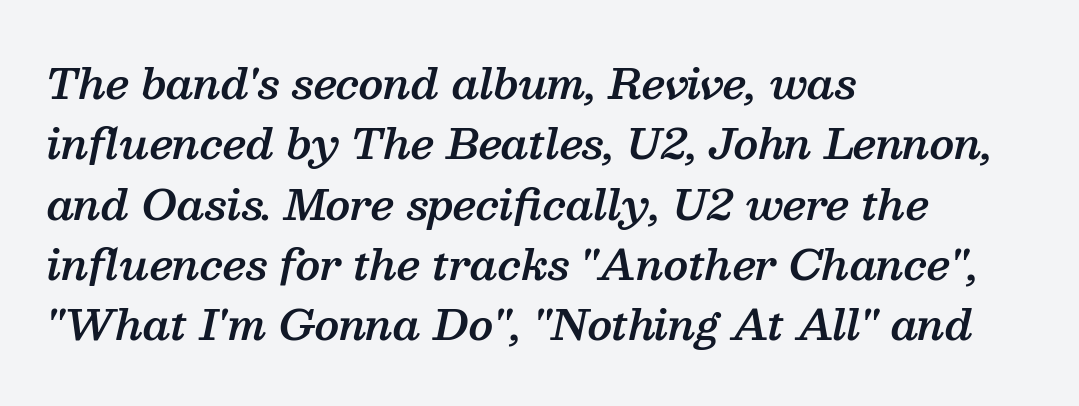
Q: Is the text bold? A: Semi-bold.
Q: Is the text italic (slanted)? A: Yes, it leans right by about 13 degrees.
Q: Is the typeface a serif or a sans-serif typeface? A: Serif.
Q: Is the text underlined? A: No.
Q: How is the paragraph aligned? A: Left-aligned.
Q: Is the spacing between letters normal or unusually wide? A: Normal.
Q: Is the spacing between lines tight, normal or loose? A: Normal.
Q: Width (condensed, normal, or wide)? A: Normal.
Q: Stroke contrast? A: Medium.
Q: x-height? A: Medium.
Q: Monospaced? A: No.
